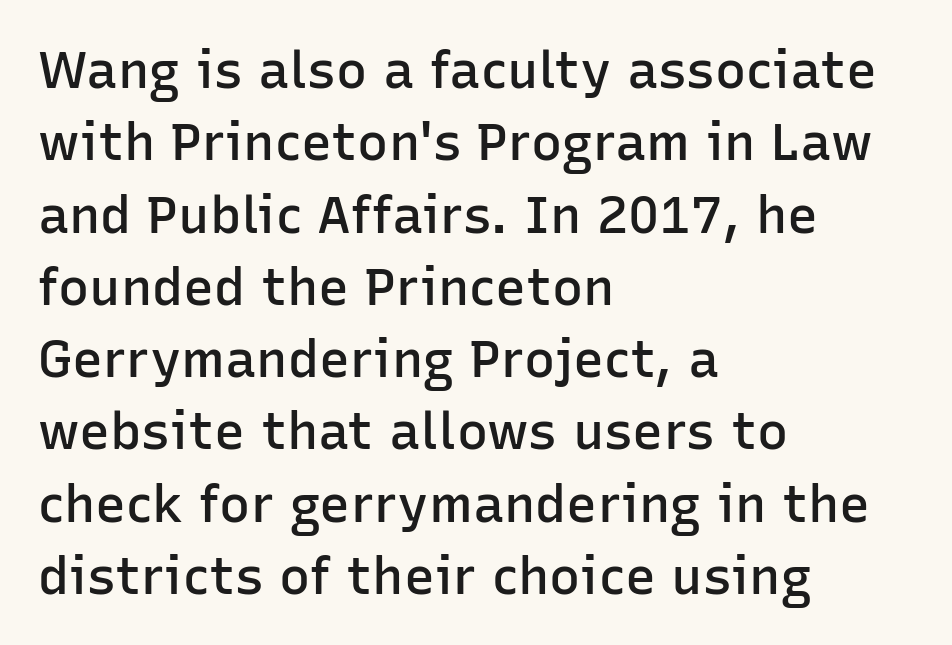
Q: Is the text bold? A: Semi-bold.
Q: Is the text italic (slanted)? A: No, it is upright.
Q: Is the typeface a serif or a sans-serif typeface? A: Sans-serif.
Q: Is the text underlined? A: No.
Q: How is the paragraph aligned? A: Left-aligned.
Q: Is the spacing between letters normal or unusually wide? A: Normal.
Q: Is the spacing between lines tight, normal or loose? A: Normal.
Q: Width (condensed, normal, or wide)? A: Normal.
Q: Stroke contrast? A: Low.
Q: x-height? A: Medium.
Q: Monospaced? A: No.
